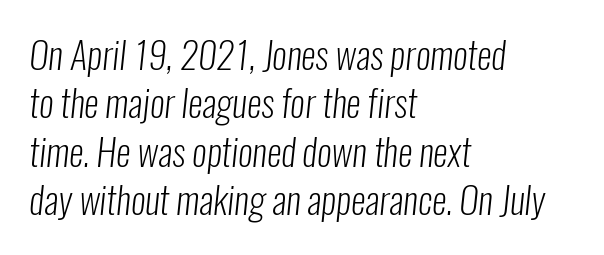
Q: Is the text bold? A: No.
Q: Is the typeface a serif or a sans-serif typeface? A: Sans-serif.
Q: Is the text underlined? A: No.
Q: How is the paragraph aligned? A: Left-aligned.
Q: Is the spacing between letters normal or unusually wide? A: Normal.
Q: Is the spacing between lines tight, normal or loose? A: Normal.
Q: Width (condensed, normal, or wide)? A: Condensed.
Q: Stroke contrast? A: Low.
Q: x-height? A: Medium.
Q: Monospaced? A: No.
